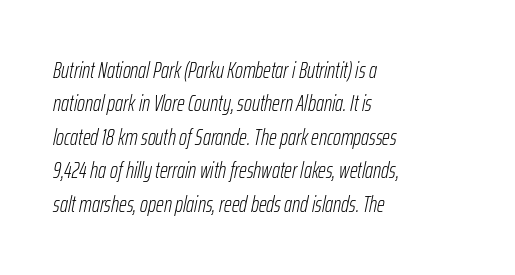
Observe the lean: these are italic letterforms. Stroke thickness stays within the range of a standard reading face or lighter. Horizontal alignment here is leftward, the default for most running prose. Default kerning and tracking; the words read as compact shapes. The gap between lines stays unmarked. The rendering uses a moderate line-height, typical for paragraphs.
